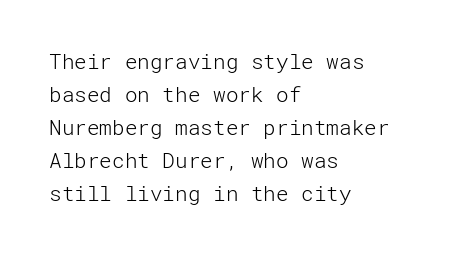
Q: Is the text bold? A: No.
Q: Is the text italic (slanted)? A: No, it is upright.
Q: Is the text underlined? A: No.
Q: How is the paragraph aligned? A: Left-aligned.
Q: Is the spacing between letters normal or unusually wide? A: Normal.
Q: Is the spacing between lines tight, normal or loose? A: Normal.
